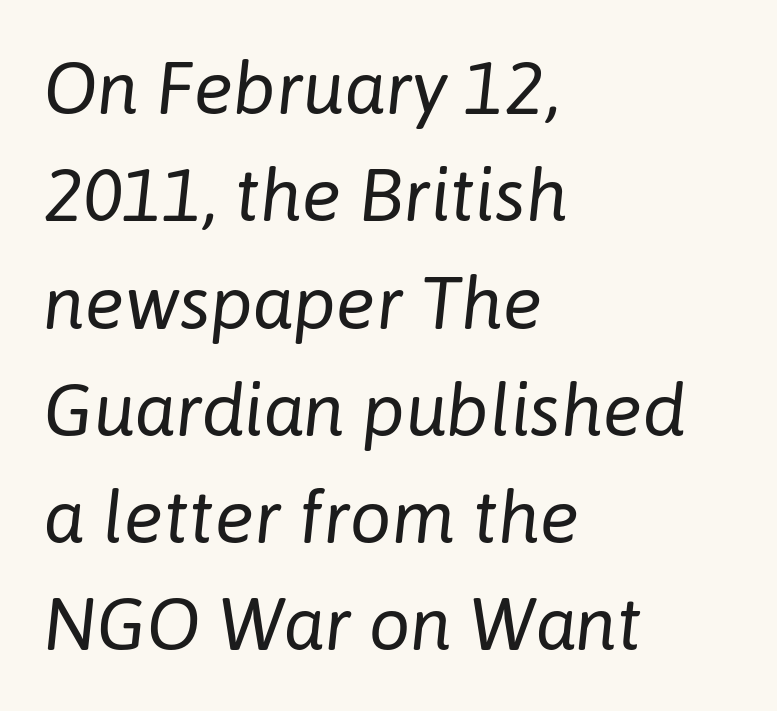
Q: Is the text bold? A: No.
Q: Is the text italic (slanted)? A: Yes, it leans right by about 6 degrees.
Q: Is the text underlined? A: No.
Q: How is the paragraph aligned? A: Left-aligned.
Q: Is the spacing between letters normal or unusually wide? A: Normal.
Q: Is the spacing between lines tight, normal or loose? A: Normal.
Q: Width (condensed, normal, or wide)? A: Normal.
Q: Stroke contrast? A: Low.
Q: x-height? A: Medium.
Q: Monospaced? A: No.
